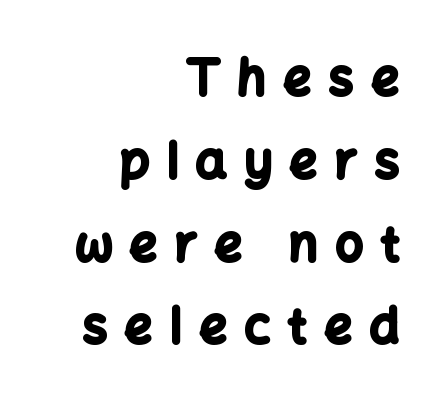
Q: Is the text bold? A: Yes.
Q: Is the text italic (slanted)? A: No, it is upright.
Q: Is the typeface a serif or a sans-serif typeface? A: Sans-serif.
Q: Is the text underlined? A: No.
Q: How is the paragraph aligned? A: Right-aligned.
Q: Is the spacing between letters normal or unusually wide? A: Unusually wide.
Q: Is the spacing between lines tight, normal or loose? A: Normal.
Q: Width (condensed, normal, or wide)? A: Normal.
Q: Stroke contrast? A: Low.
Q: x-height? A: Medium.
Q: Monospaced? A: No.
